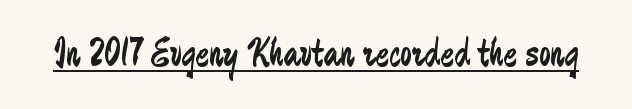
Letterform terminals end flat and unadorned throughout the passage. Vertical stems look standard width or narrower in stroke. Note the varied advance widths — an 'i' is clearly narrower than an 'm'. This is underlined copy, the kind a proofreader might mark for attention. The tracking reads as untouched default to a designer's eye.
